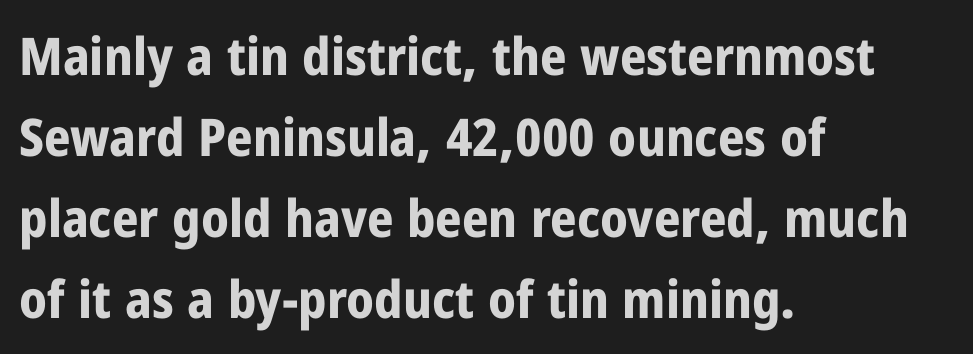
{"serif": "no", "italic": "no", "bold": "yes", "weight": "bold", "width": "condensed", "stroke_contrast": "low", "x_height": "medium", "monospaced": "no", "underline": "no", "align": "left", "line_spacing": "normal", "line_spacing_ratio": 1.56, "letter_spacing": "normal", "letter_spacing_em": 0.0, "glyph_px": 52}
